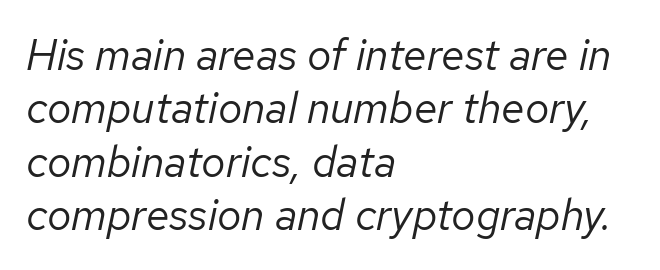
Q: Is the text bold? A: No.
Q: Is the text italic (slanted)? A: Yes, it leans right by about 12 degrees.
Q: Is the text underlined? A: No.
Q: How is the paragraph aligned? A: Left-aligned.
Q: Is the spacing between letters normal or unusually wide? A: Normal.
Q: Width (condensed, normal, or wide)? A: Normal.
Q: Stroke contrast? A: Low.
Q: x-height? A: Medium.
Q: Monospaced? A: No.
